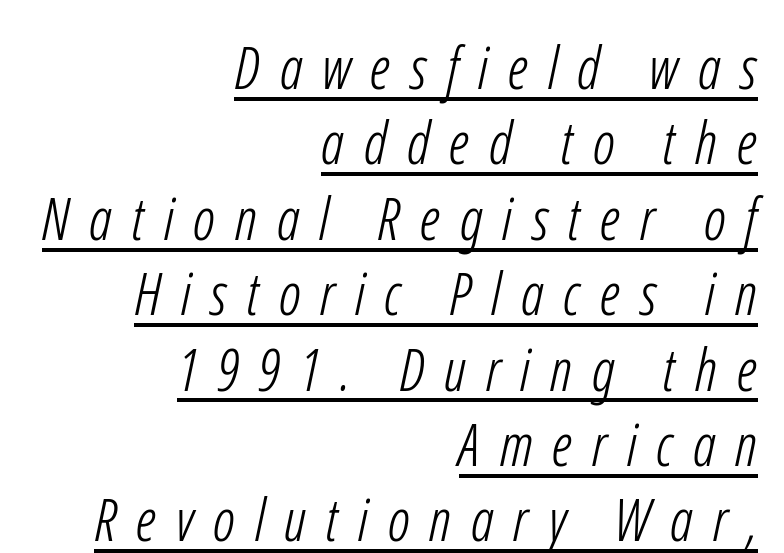
The image shows 58 px light, condensed sans-serif type; set right-aligned, normal line spacing (1.3x), unusually wide letter spacing (+0.34 em), underlined; low stroke contrast and a medium x-height.
